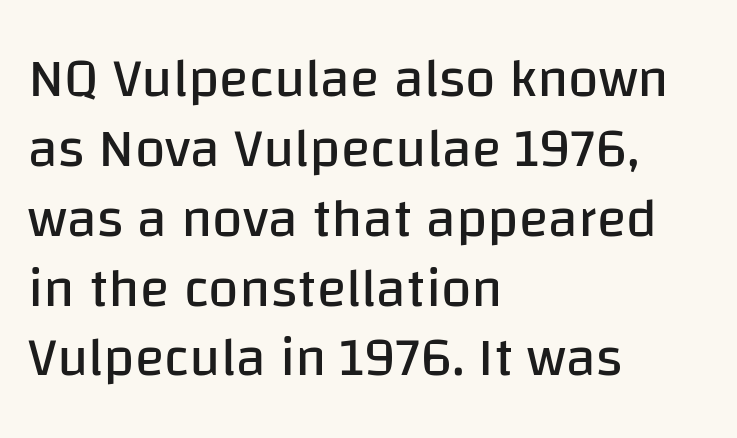
Character widths vary here, with narrow letters taking less room than wide ones. The glyphs are unaccompanied by any horizontal stroke below them. Spacing between characters is what you'd get straight out of the box. Alignment: flush left. Notice how the stems are strictly vertical — no italics here.
